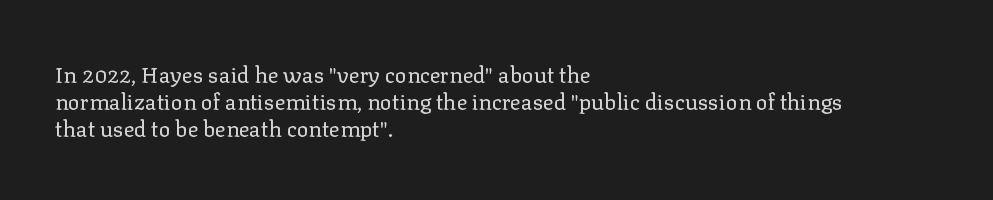
{"italic": "no", "bold": "no", "underline": "no", "align": "left", "line_spacing_ratio": 1.23, "letter_spacing": "normal", "letter_spacing_em": 0.0, "glyph_px": 22}
